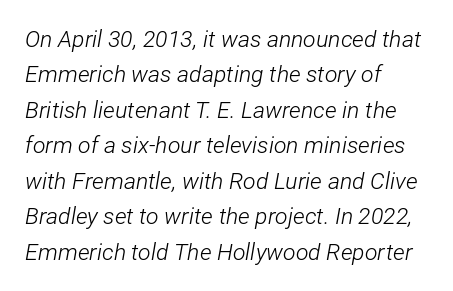
Q: Is the text bold? A: No.
Q: Is the text italic (slanted)? A: Yes, it leans right by about 12 degrees.
Q: Is the text underlined? A: No.
Q: How is the paragraph aligned? A: Left-aligned.
Q: Is the spacing between letters normal or unusually wide? A: Normal.
Q: Is the spacing between lines tight, normal or loose? A: Normal.
